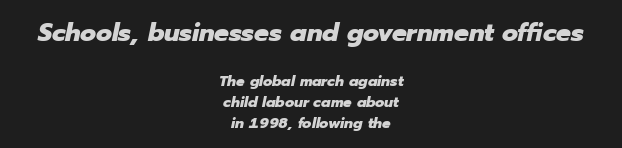
Does the bottom block carry the larger type? No, the top block does. How heavy is the stroke? Heavy — this is a bold. Layout note: lines centered. The horizontal fit of the characters is conventional and even. Every character sits at an angle, as italics do. Is there much room between lines? A standard amount, neither cramped nor airy.
